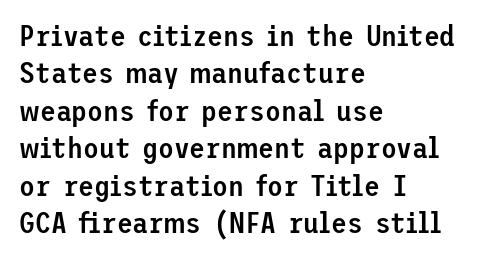
The image shows 29 px semibold sans-serif type, upright; set left-aligned, normal line spacing (1.29x), normal letter spacing, not underlined; low stroke contrast and a medium x-height.
